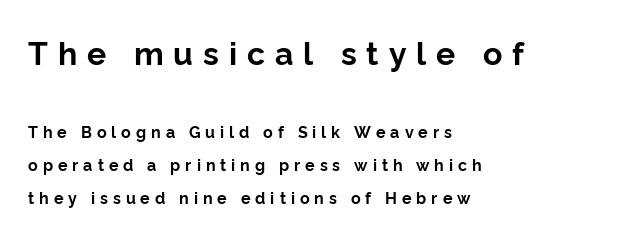
{"serif": "no", "italic": "no", "bold": "yes", "weight": "bold", "width": "normal", "stroke_contrast": "low", "x_height": "medium", "monospaced": "no", "underline": "no", "align": "left", "line_spacing": "loose", "line_spacing_ratio": 2.05, "letter_spacing": "wide", "letter_spacing_em": 0.31, "larger_block": "first", "size_ratio": 2.0, "glyph_px": 32}
